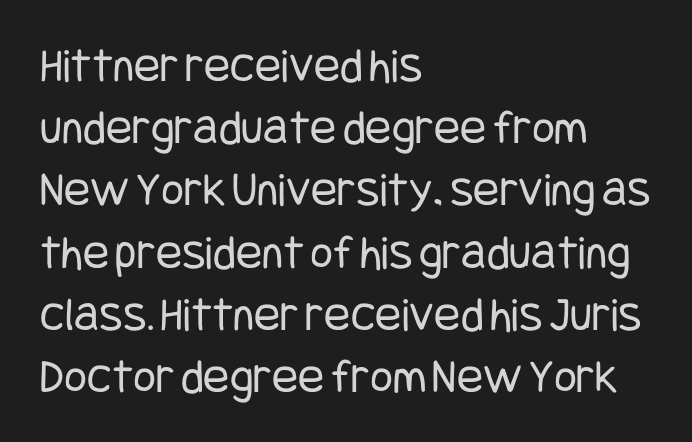
{"serif": "no", "italic": "no", "bold": "no", "weight": "regular", "width": "condensed", "stroke_contrast": "low", "x_height": "large", "underline": "no", "align": "left", "line_spacing": "normal", "line_spacing_ratio": 1.27, "letter_spacing": "normal", "letter_spacing_em": 0.0, "glyph_px": 49}
